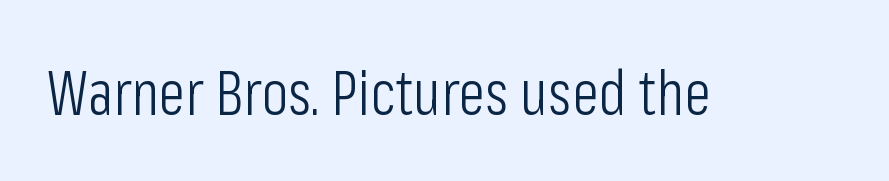
Characters remain perfectly vertical along every line. Caption: face not bold, strokes unweighted. Descender tails drop into unmarked territory. Students, note that the glyphs here touch the page at normal intervals. Each letter keeps its own natural width here, so spacing adapts to shape. Typographically, this falls in the sans-serif category.
